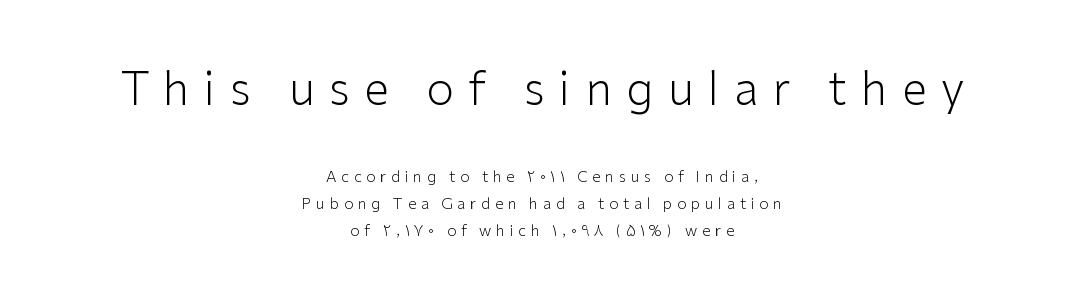
Q: Is the text bold? A: No.
Q: Is the text italic (slanted)? A: No, it is upright.
Q: Is the typeface a serif or a sans-serif typeface? A: Sans-serif.
Q: Is the text underlined? A: No.
Q: How is the paragraph aligned? A: Centered.
Q: Is the spacing between letters normal or unusually wide? A: Unusually wide.
Q: Which block of text is set in a larger size, the first (top) or the second (bottom)? A: The first (top) one.
Q: Width (condensed, normal, or wide)? A: Normal.
Q: Stroke contrast? A: Low.
Q: x-height? A: Medium.
Q: Monospaced? A: No.
